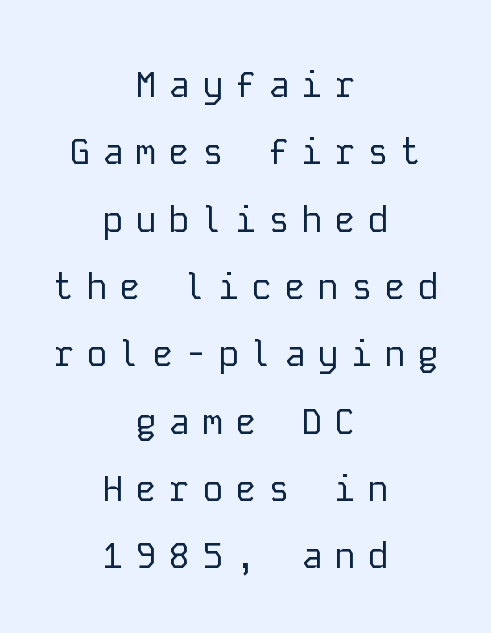
The image shows 36 px regular-weight sans-serif type, upright, monospaced; set centered, line spacing 1.87x, unusually wide letter spacing (+0.32 em), not underlined; low stroke contrast and a medium x-height.
